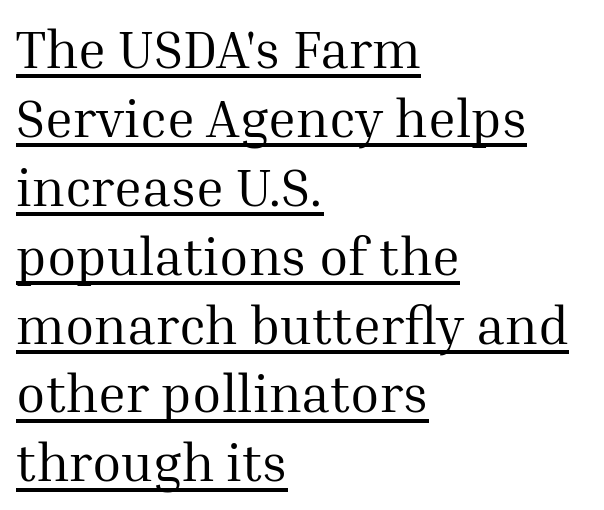
Q: Is the text bold? A: No.
Q: Is the text italic (slanted)? A: No, it is upright.
Q: Is the typeface a serif or a sans-serif typeface? A: Serif.
Q: Is the text underlined? A: Yes.
Q: How is the paragraph aligned? A: Left-aligned.
Q: Is the spacing between letters normal or unusually wide? A: Normal.
Q: Is the spacing between lines tight, normal or loose? A: Normal.
Q: Width (condensed, normal, or wide)? A: Normal.
Q: Stroke contrast? A: Medium.
Q: x-height? A: Medium.
Q: Monospaced? A: No.
